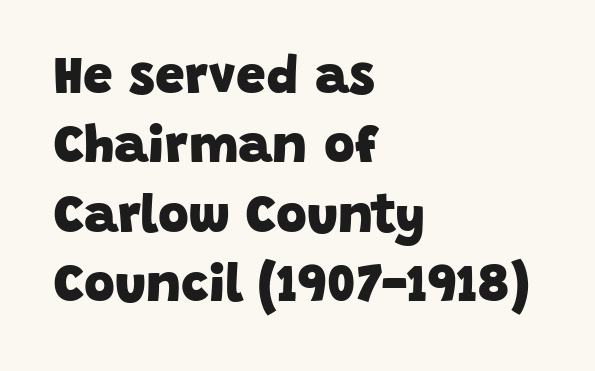
Underline: absent. Typographic density is high because the face is bold. Regarding serifs, this sample does without them. Is the letter spacing exaggerated? No — it looks like the ordinary default. Notice how descenders clear the ascenders below comfortably — that's standard leading.
